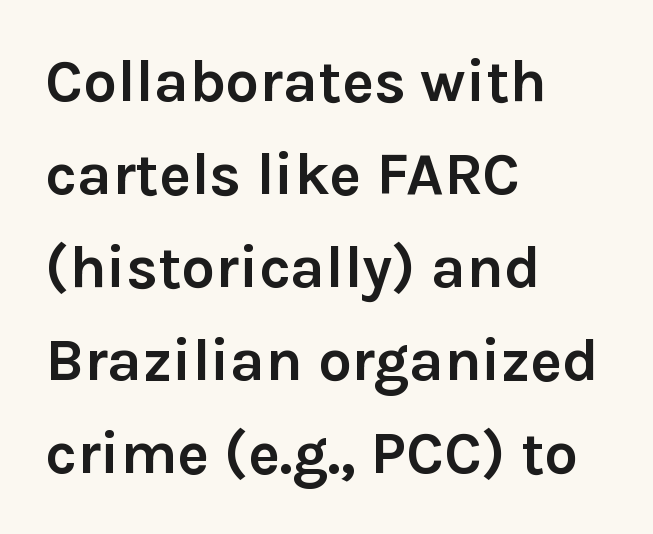
The image shows 60 px semibold sans-serif type, upright; set left-aligned, normal line spacing (1.55x), normal letter spacing, not underlined; low stroke contrast and a medium x-height.
